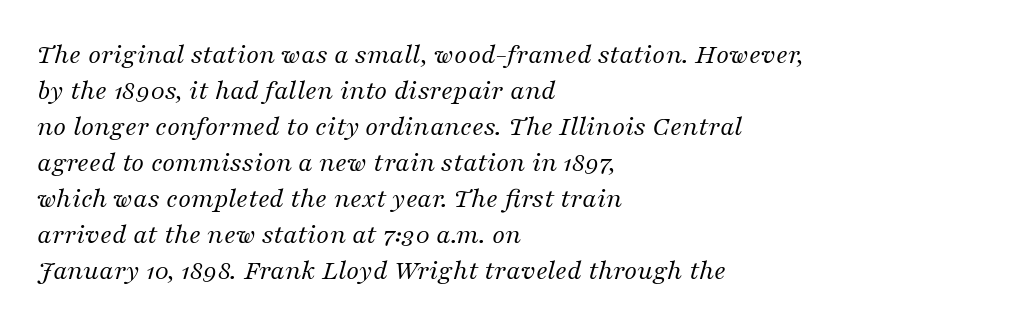
{"serif": "yes", "italic": "yes", "lean": "right", "slant_degrees": 16, "bold": "no", "weight": "regular", "width": "normal", "stroke_contrast": "medium", "x_height": "medium", "monospaced": "no", "underline": "no", "align": "left", "line_spacing_ratio": 1.24, "letter_spacing": "normal", "letter_spacing_em": 0.0, "glyph_px": 29}
